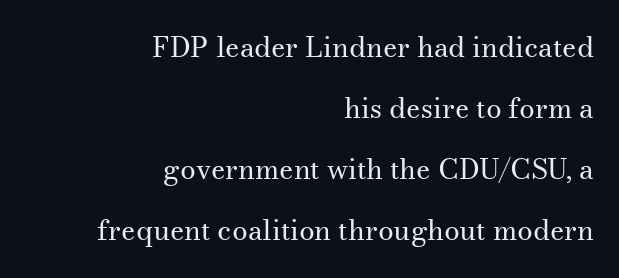
Stroke terminals: seriffed. The axis of the letterforms is exactly vertical. The ragged edge is on the left, which tells us the setting is flush right. Unmarked baselines from the first word to the last. Quick note: interline space is abundant. These lines are rendered in a variable-pitch font.
